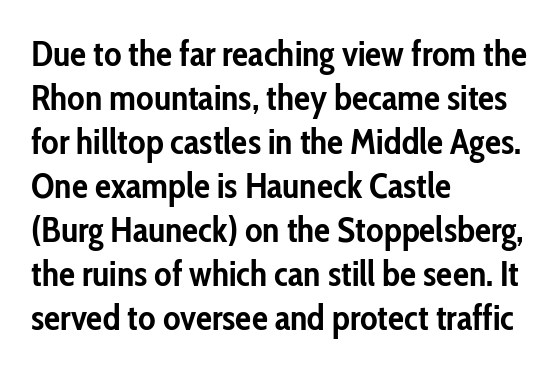
{"serif": "no", "italic": "no", "bold": "yes", "weight": "semibold", "width": "condensed", "stroke_contrast": "low", "x_height": "medium", "monospaced": "no", "underline": "no", "align": "left", "line_spacing_ratio": 1.22, "letter_spacing": "normal", "letter_spacing_em": 0.0, "glyph_px": 36}
